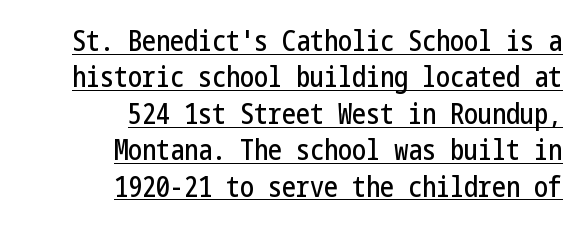
{"serif": "no", "italic": "no", "width": "condensed", "stroke_contrast": "low", "x_height": "medium", "underline": "yes", "align": "right", "line_spacing": "normal", "line_spacing_ratio": 1.3, "letter_spacing": "normal", "letter_spacing_em": 0.0, "glyph_px": 28}
